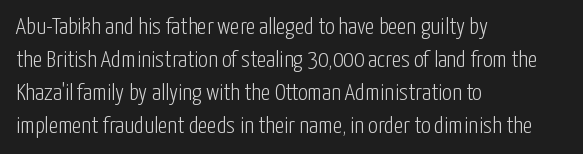
Q: Is the text bold? A: No.
Q: Is the text italic (slanted)? A: No, it is upright.
Q: Is the text underlined? A: No.
Q: How is the paragraph aligned? A: Left-aligned.
Q: Is the spacing between letters normal or unusually wide? A: Normal.
Q: Is the spacing between lines tight, normal or loose? A: Normal.
